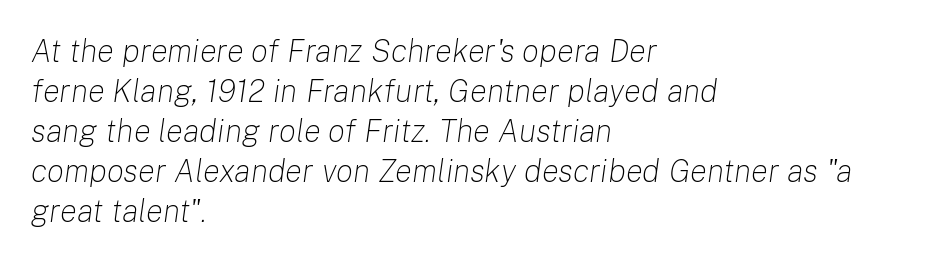
The image shows 32 px light type, italic (leaning right); set left-aligned, normal line spacing (1.25x), normal letter spacing, not underlined; low stroke contrast and a medium x-height.
